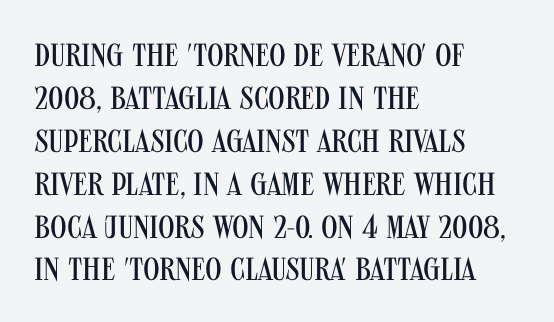
The image shows 32 px regular-weight, condensed sans-serif type, upright; set left-aligned, normal line spacing (1.34x), normal letter spacing, not underlined; medium stroke contrast and a large x-height.
